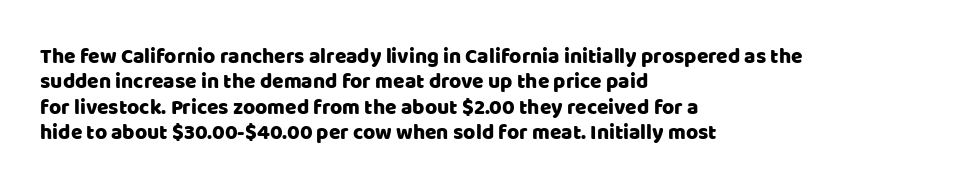
Short and long lines alike share a common starting point at left. Letters rest on an invisible, unmarked baseline. No extra tracking has been applied to these lines. Is there any slant? The stems are plumb.
